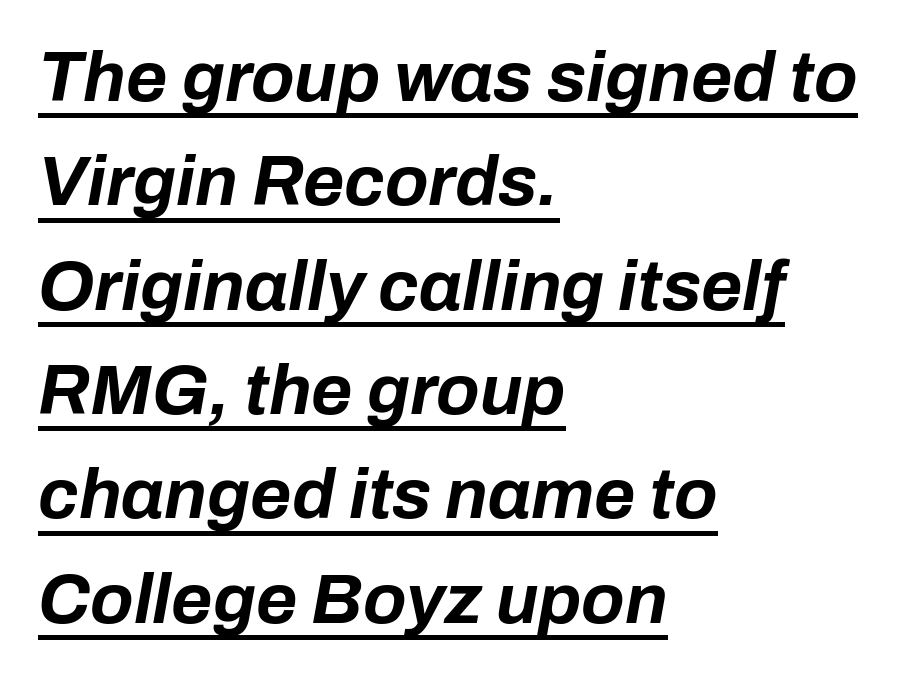
The image shows 71 px bold type, italic (leaning right); set left-aligned, normal line spacing (1.47x), normal letter spacing, underlined; low stroke contrast and a medium x-height.
